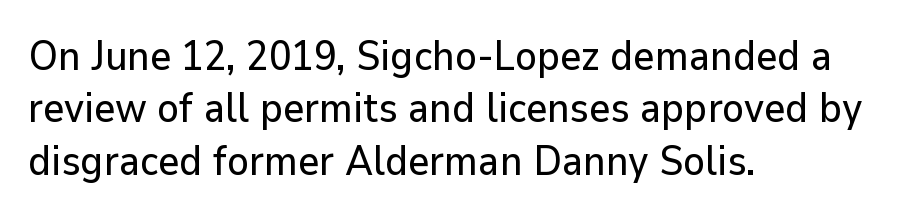
Q: Is the text italic (slanted)? A: No, it is upright.
Q: Is the typeface a serif or a sans-serif typeface? A: Sans-serif.
Q: Is the text underlined? A: No.
Q: How is the paragraph aligned? A: Left-aligned.
Q: Is the spacing between letters normal or unusually wide? A: Normal.
Q: Is the spacing between lines tight, normal or loose? A: Normal.
Q: Width (condensed, normal, or wide)? A: Normal.
Q: Stroke contrast? A: Low.
Q: x-height? A: Medium.
Q: Monospaced? A: No.
